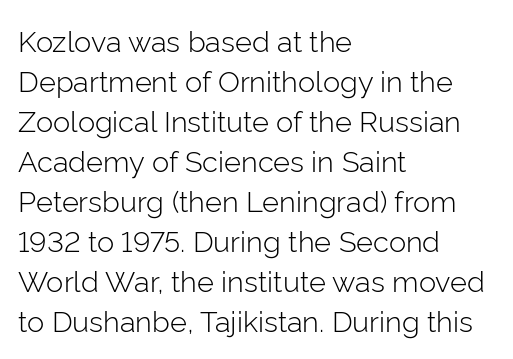
Q: Is the text bold? A: No.
Q: Is the text italic (slanted)? A: No, it is upright.
Q: Is the typeface a serif or a sans-serif typeface? A: Sans-serif.
Q: Is the text underlined? A: No.
Q: How is the paragraph aligned? A: Left-aligned.
Q: Is the spacing between letters normal or unusually wide? A: Normal.
Q: Is the spacing between lines tight, normal or loose? A: Normal.
Q: Width (condensed, normal, or wide)? A: Normal.
Q: Stroke contrast? A: Low.
Q: x-height? A: Medium.
Q: Monospaced? A: No.
